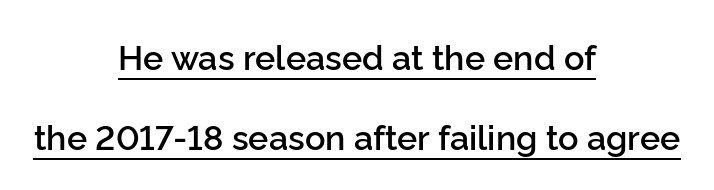
{"serif": "no", "italic": "no", "bold": "semi", "weight": "semibold", "width": "normal", "stroke_contrast": "low", "x_height": "medium", "monospaced": "no", "underline": "yes", "align": "center", "line_spacing": "loose", "line_spacing_ratio": 2.34, "letter_spacing": "normal", "letter_spacing_em": 0.0, "glyph_px": 34}
